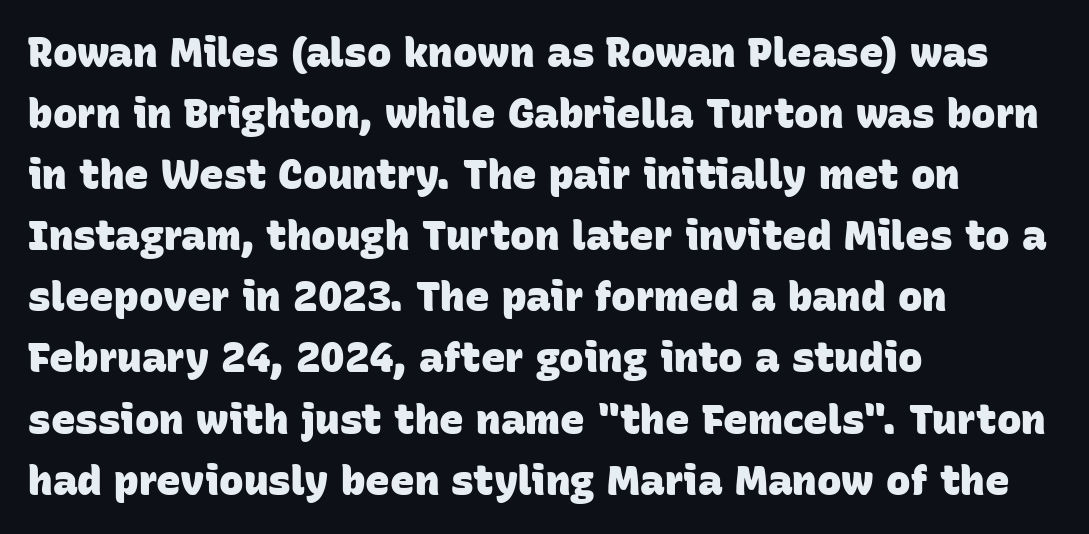
Q: Is the text bold? A: Yes.
Q: Is the typeface a serif or a sans-serif typeface? A: Sans-serif.
Q: Is the text underlined? A: No.
Q: How is the paragraph aligned? A: Left-aligned.
Q: Is the spacing between letters normal or unusually wide? A: Normal.
Q: Is the spacing between lines tight, normal or loose? A: Normal.
Q: Width (condensed, normal, or wide)? A: Normal.
Q: Stroke contrast? A: Low.
Q: x-height? A: Large.
Q: Monospaced? A: No.
